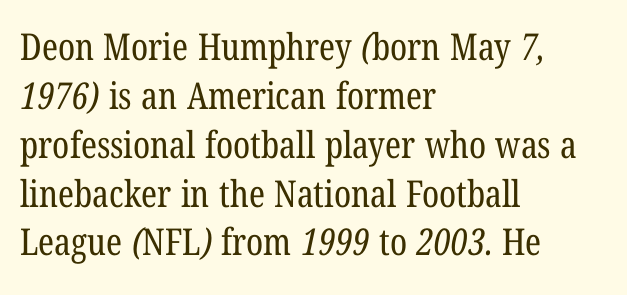
{"serif": "yes", "bold": "no", "weight": "regular", "width": "condensed", "stroke_contrast": "low", "x_height": "medium", "monospaced": "no", "underline": "no", "align": "left", "line_spacing": "normal", "line_spacing_ratio": 1.32, "letter_spacing": "normal", "letter_spacing_em": 0.0, "glyph_px": 37}
